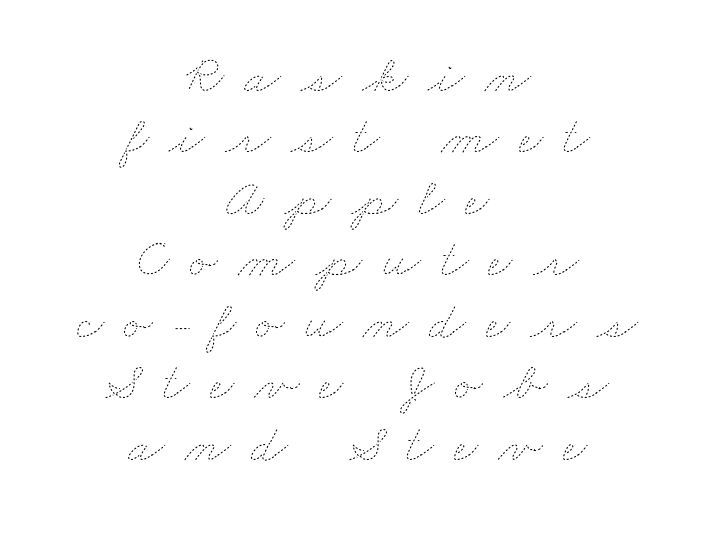
Q: Is the text bold? A: No.
Q: Is the text underlined? A: No.
Q: How is the paragraph aligned? A: Centered.
Q: Is the spacing between letters normal or unusually wide? A: Unusually wide.
Q: Width (condensed, normal, or wide)? A: Wide.
Q: Stroke contrast? A: Low.
Q: x-height? A: Small.
Q: Monospaced? A: No.
